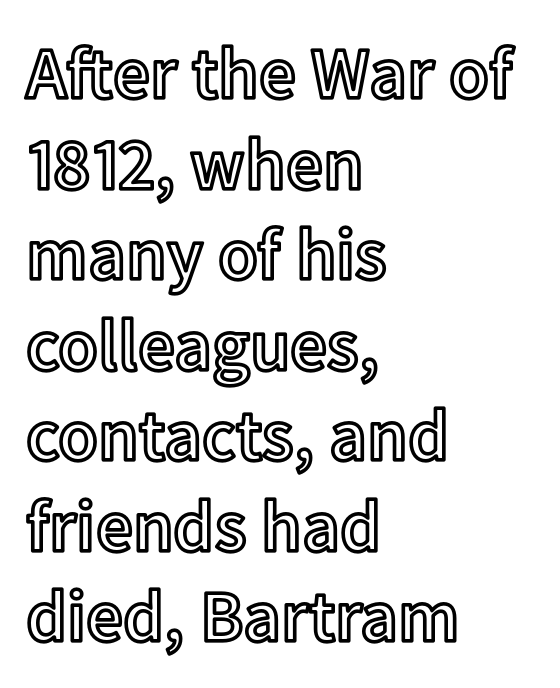
The image shows 73 px text type, upright; set left-aligned, line spacing 1.24x, normal letter spacing, not underlined; a medium x-height.
